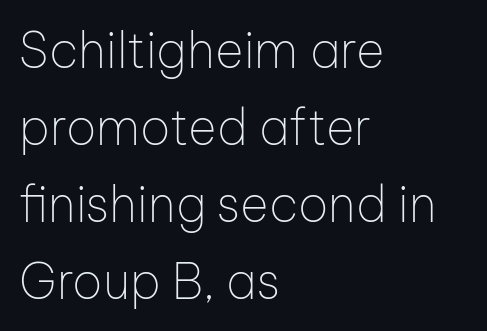
{"serif": "no", "italic": "no", "bold": "no", "weight": "thin", "width": "normal", "stroke_contrast": "low", "x_height": "medium", "monospaced": "no", "underline": "no", "align": "left", "line_spacing": "normal", "line_spacing_ratio": 1.57, "letter_spacing": "normal", "letter_spacing_em": 0.0, "glyph_px": 49}
